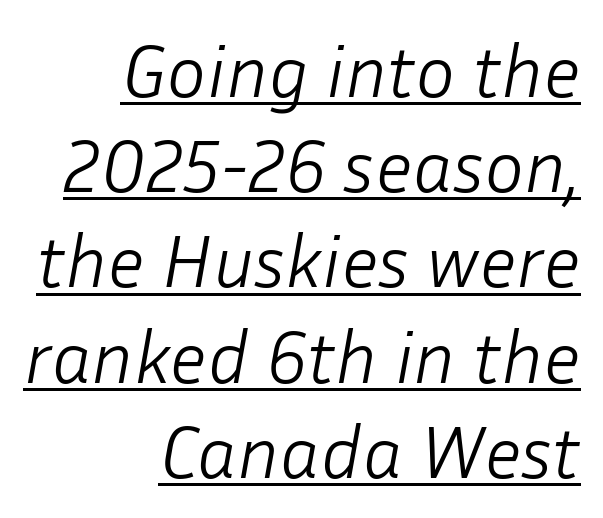
Rows of type keep a routine distance in the vertical direction. Default kerning and tracking; the words read as compact shapes. Quick note: underline on. Is the type heavy? It reads as light-to-regular instead.
